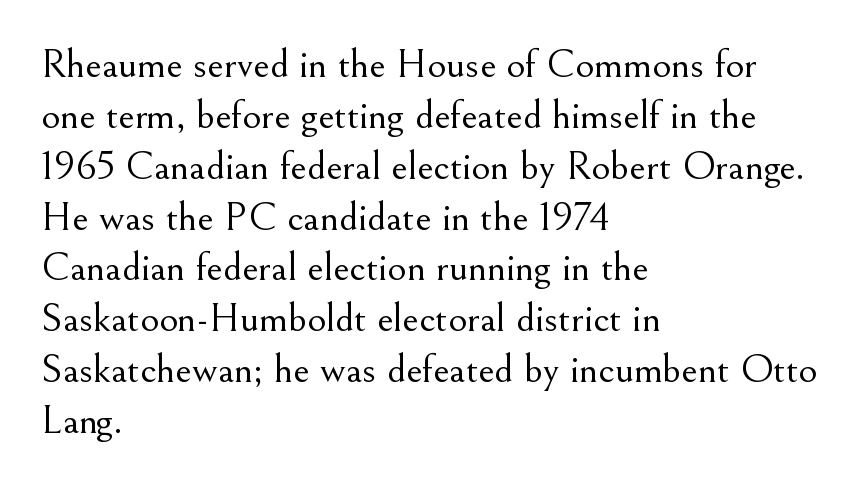
Yep, those are serifs on the letters. Look at the tracking — it's just the regular setting, nothing added. Plain, unruled lines of type. Ascenders rise straight up at ninety degrees.
